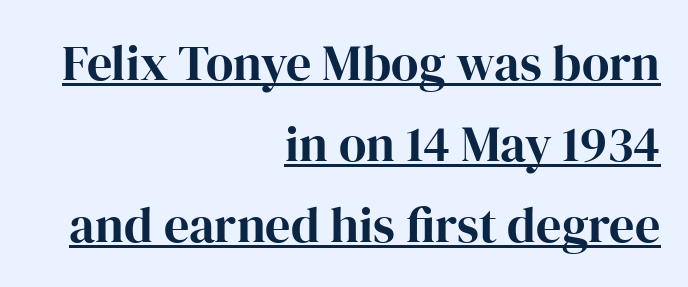
This sample keeps an unexceptional amount of space between lines. The face used here appears with an underline applied. Think of a printed novel: that variable character pitch is what you see here. Line endings align vertically; line beginnings do not.
